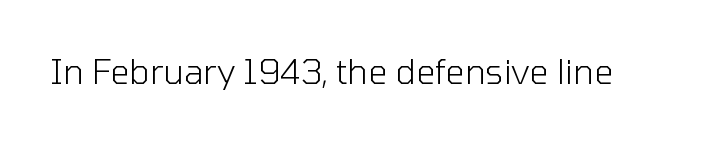
Q: Is the text bold? A: No.
Q: Is the text italic (slanted)? A: No, it is upright.
Q: Is the typeface a serif or a sans-serif typeface? A: Sans-serif.
Q: Is the text underlined? A: No.
Q: Is the spacing between letters normal or unusually wide? A: Normal.
Q: Width (condensed, normal, or wide)? A: Normal.
Q: Stroke contrast? A: Low.
Q: x-height? A: Medium.
Q: Monospaced? A: No.
